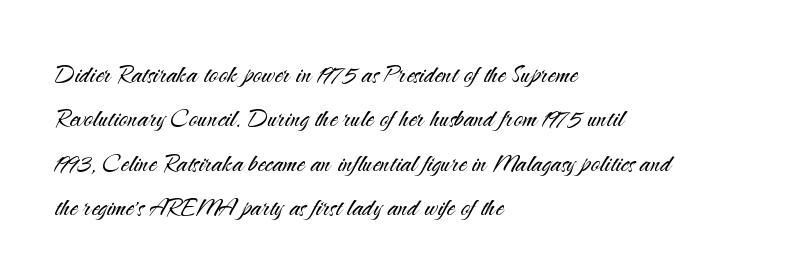
The zone under the glyphs is completely vacant. Weight: regular or lighter. Character widths vary here, with narrow letters taking less room than wide ones. The space between consecutive lines is moderate. Honestly, the letter spacing is just normal — you wouldn't notice it.
